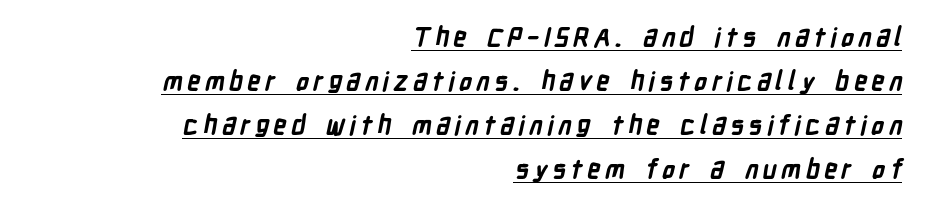
Short and long lines alike share a common ending point at right. Each glyph is drawn with heavy, bold strokes. Notice how a bar underscores the lettering throughout. A typesetter would call this leading conventional body-copy spacing.
